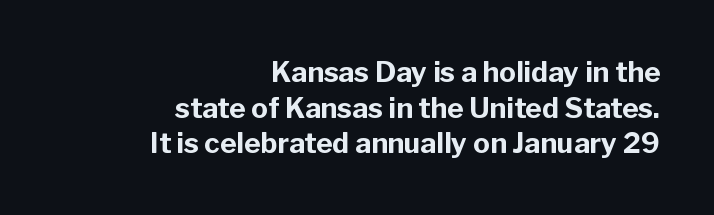
Serif or sans? Sans — the stroke terminals are bare. Nobody touched the tracking dial on this one. If you drew a ruler down the right edge, every line would touch it. Thick stems and heavy bowls — unmistakably bold.
